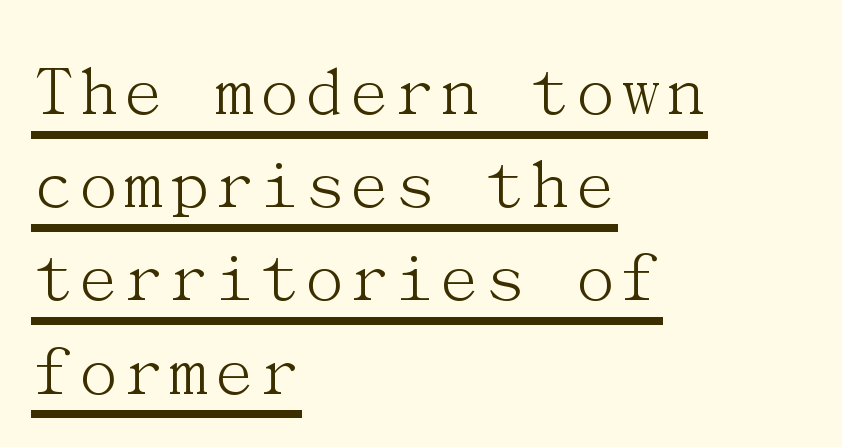
Q: Is the text bold? A: No.
Q: Is the text italic (slanted)? A: No, it is upright.
Q: Is the typeface a serif or a sans-serif typeface? A: Serif.
Q: Is the text underlined? A: Yes.
Q: How is the paragraph aligned? A: Left-aligned.
Q: Is the spacing between letters normal or unusually wide? A: Normal.
Q: Width (condensed, normal, or wide)? A: Normal.
Q: Stroke contrast? A: Medium.
Q: x-height? A: Medium.
